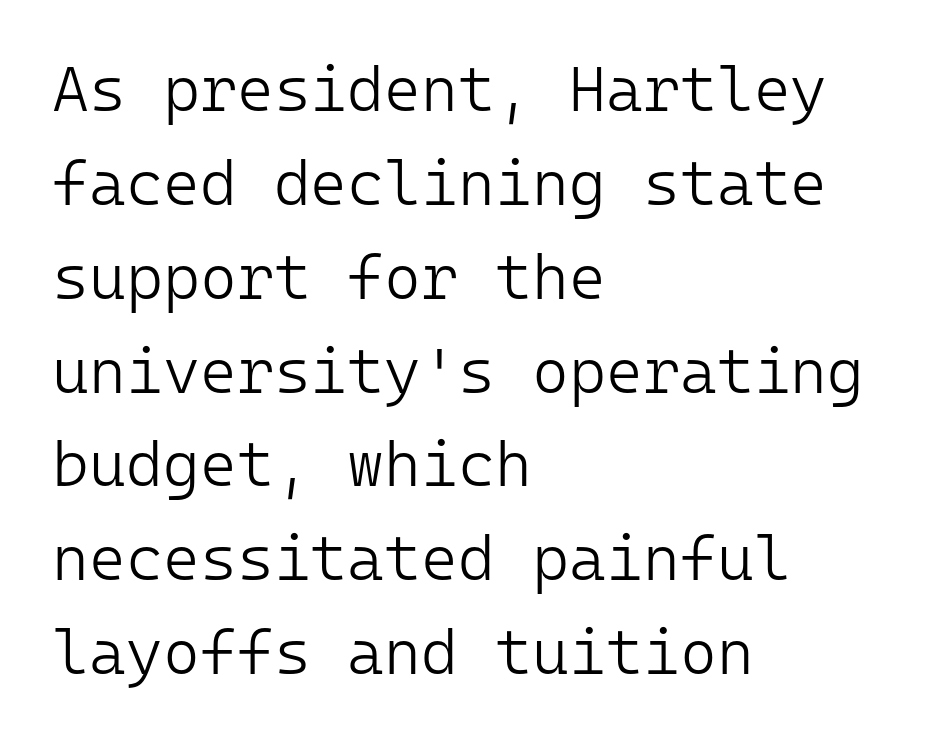
The image shows 63 px light sans-serif type, upright, monospaced; set left-aligned, normal line spacing (1.49x), normal letter spacing, not underlined; low stroke contrast and a medium x-height.
